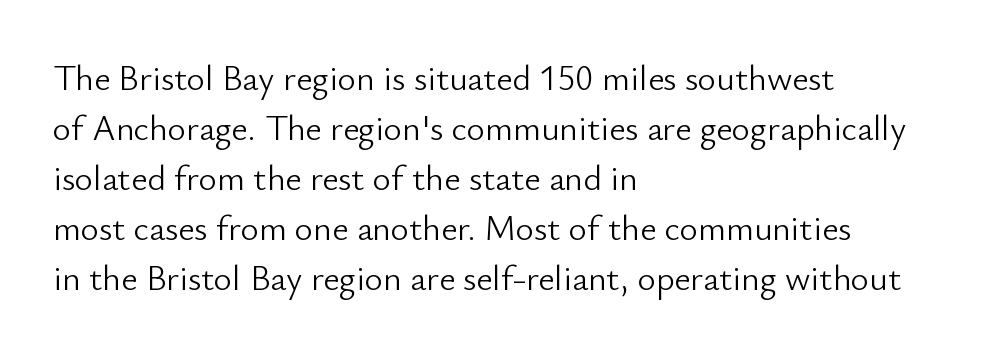
The image shows 35 px light sans-serif type, upright; set left-aligned, normal line spacing (1.43x), normal letter spacing, not underlined; low stroke contrast and a small x-height.
